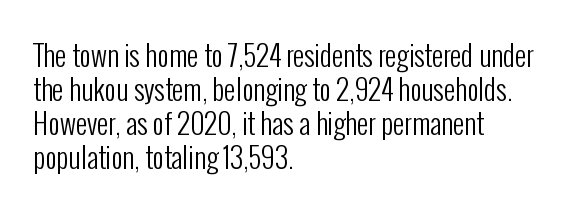
The words here are not underlined. Tracking value appears to be zero — textbook default spacing. The letters carry no serifs — their stems end cleanly without finishing strokes. Summary of weight: not heavy and not bold.
